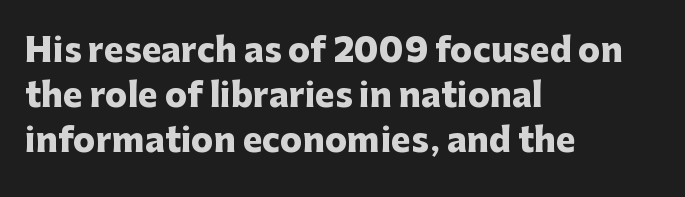
{"serif": "no", "italic": "no", "bold": "yes", "weight": "heavy", "width": "normal", "stroke_contrast": "low", "x_height": "medium", "monospaced": "no", "underline": "no", "align": "left", "line_spacing": "normal", "line_spacing_ratio": 1.37, "letter_spacing": "normal", "letter_spacing_em": 0.0, "glyph_px": 33}
